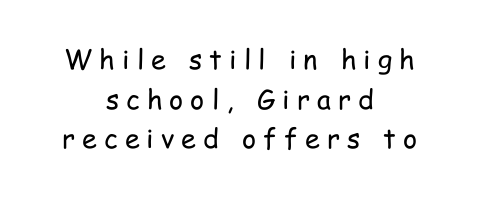
Q: Is the text bold? A: No.
Q: Is the text italic (slanted)? A: No, it is upright.
Q: Is the text underlined? A: No.
Q: How is the paragraph aligned? A: Centered.
Q: Is the spacing between letters normal or unusually wide? A: Unusually wide.
Q: Is the spacing between lines tight, normal or loose? A: Normal.
